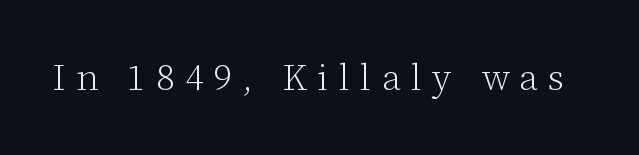
{"serif": "yes", "italic": "no", "bold": "no", "weight": "light", "width": "normal", "stroke_contrast": "low", "x_height": "medium", "monospaced": "no", "underline": "no", "letter_spacing": "wide", "letter_spacing_em": 0.29, "glyph_px": 36}
